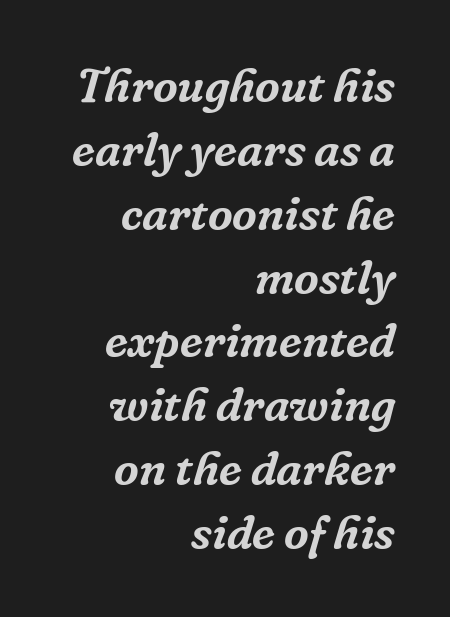
{"serif": "yes", "italic": "yes", "lean": "right", "slant_degrees": 16, "width": "normal", "stroke_contrast": "low", "x_height": "medium", "monospaced": "no", "underline": "no", "align": "right", "line_spacing": "normal", "line_spacing_ratio": 1.33, "letter_spacing": "normal", "letter_spacing_em": 0.0, "glyph_px": 48}
